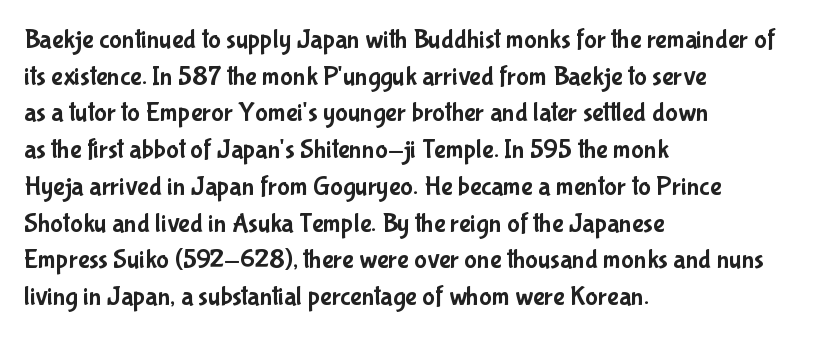
Q: Is the text italic (slanted)? A: No, it is upright.
Q: Is the text underlined? A: No.
Q: How is the paragraph aligned? A: Left-aligned.
Q: Is the spacing between letters normal or unusually wide? A: Normal.
Q: Is the spacing between lines tight, normal or loose? A: Normal.
